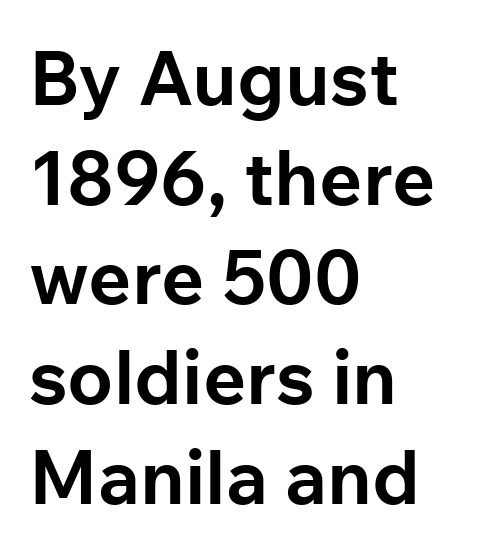
{"serif": "no", "italic": "no", "bold": "yes", "weight": "bold", "width": "normal", "stroke_contrast": "low", "x_height": "medium", "monospaced": "no", "underline": "no", "align": "left", "line_spacing": "normal", "line_spacing_ratio": 1.33, "letter_spacing": "normal", "letter_spacing_em": 0.0, "glyph_px": 75}
